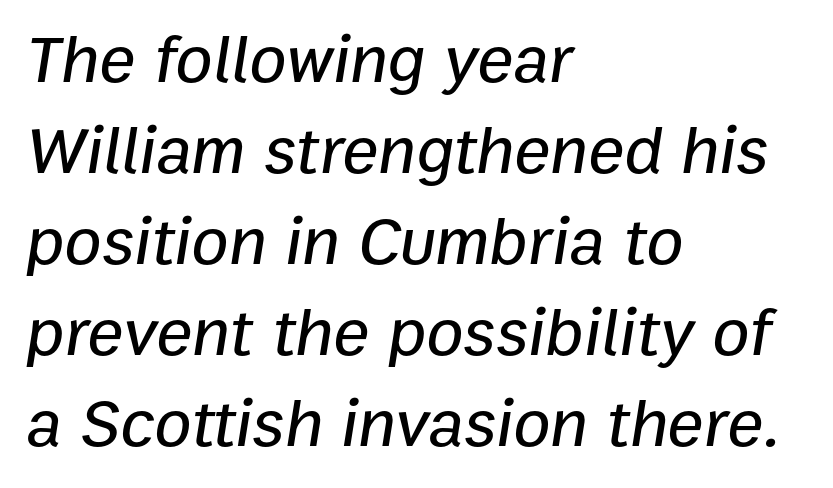
The image shows 68 px text type, italic (leaning right); set left-aligned, normal line spacing (1.34x), normal letter spacing, not underlined; low stroke contrast and a medium x-height.
